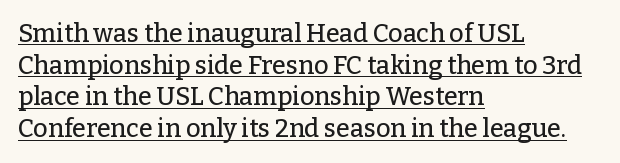
{"italic": "no", "underline": "yes", "align": "left", "line_spacing": "normal", "line_spacing_ratio": 1.27, "letter_spacing": "normal", "letter_spacing_em": 0.0, "glyph_px": 25}
